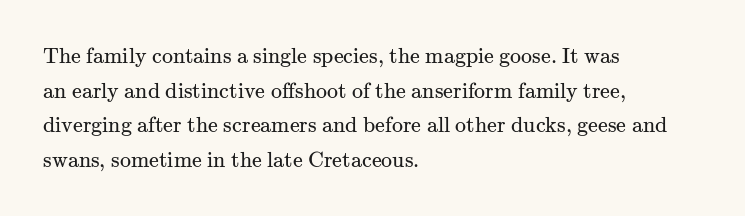
The image shows 22 px text type, upright; set left-aligned, normal line spacing (1.57x), normal letter spacing, not underlined.
